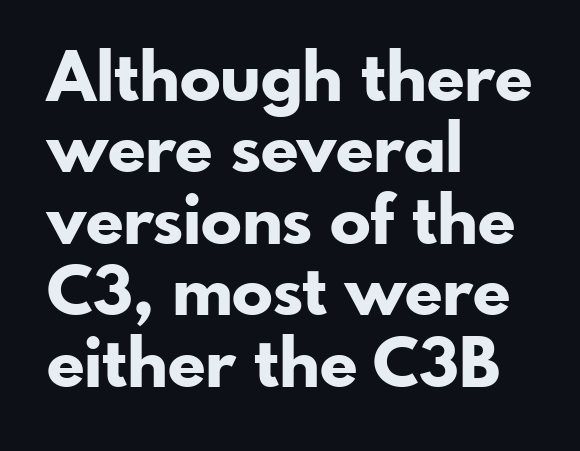
{"serif": "no", "italic": "no", "bold": "yes", "weight": "bold", "width": "normal", "stroke_contrast": "low", "x_height": "small", "monospaced": "no", "underline": "no", "align": "left", "line_spacing": "tight", "line_spacing_ratio": 1.05, "letter_spacing": "normal", "letter_spacing_em": 0.0, "glyph_px": 68}
